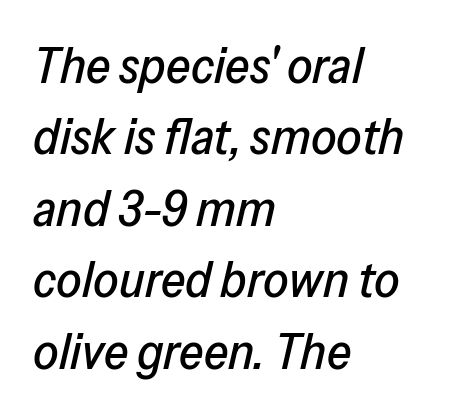
The image shows 50 px text type, italic (leaning right); set left-aligned, normal line spacing (1.43x), normal letter spacing, not underlined; low stroke contrast and a medium x-height.
